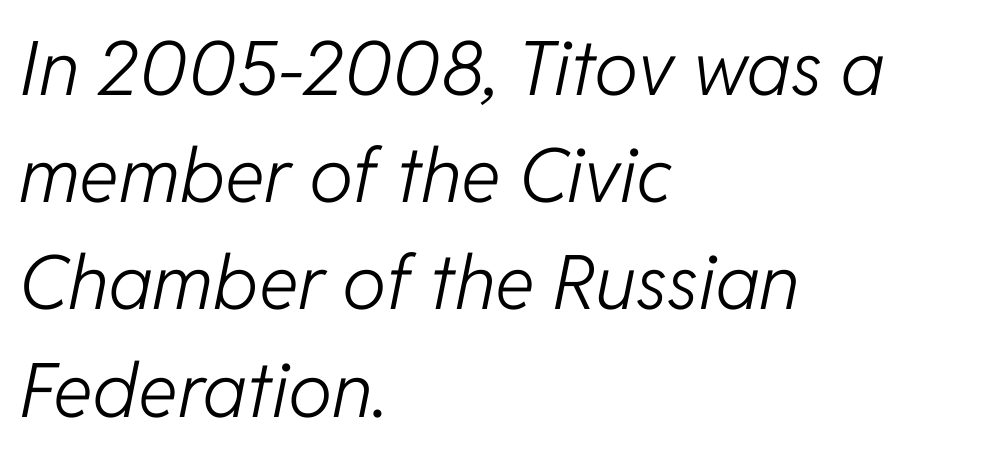
The string is rendered with underlining switched off. Varying glyph widths throughout — classic text-font behaviour. The tracking reads as untouched default to a designer's eye. This rendering uses left alignment, leaving the right contour irregular. These lines sit exactly where default settings would place them. Ink coverage per letter is moderate at most.
